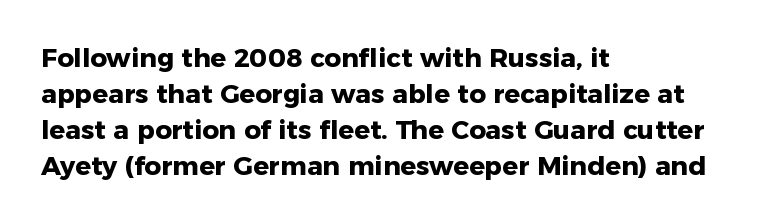
{"italic": "no", "bold": "yes", "underline": "no", "align": "left", "line_spacing": "normal", "line_spacing_ratio": 1.38, "letter_spacing": "normal", "letter_spacing_em": 0.0, "glyph_px": 26}
